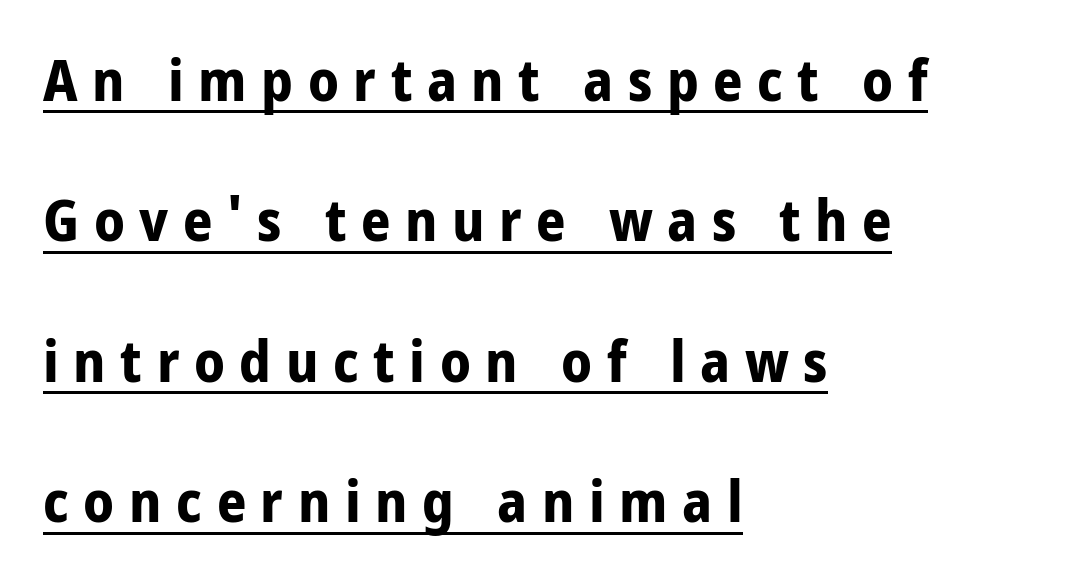
{"serif": "no", "italic": "no", "bold": "yes", "weight": "bold", "width": "condensed", "stroke_contrast": "low", "x_height": "large", "monospaced": "no", "underline": "yes", "align": "left", "line_spacing": "loose", "line_spacing_ratio": 2.42, "letter_spacing": "wide", "letter_spacing_em": 0.25, "glyph_px": 58}
